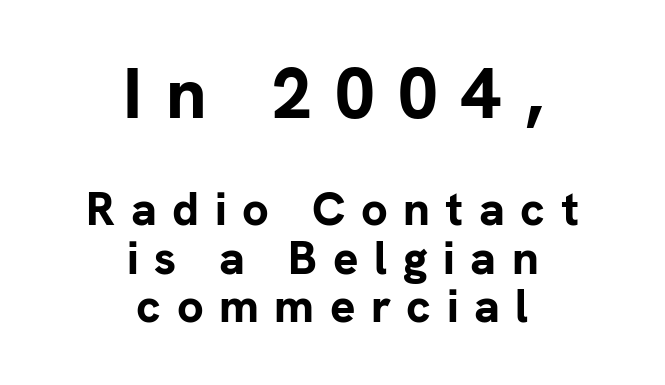
Q: Is the text bold? A: Yes.
Q: Is the text italic (slanted)? A: No, it is upright.
Q: Is the typeface a serif or a sans-serif typeface? A: Sans-serif.
Q: Is the text underlined? A: No.
Q: How is the paragraph aligned? A: Centered.
Q: Is the spacing between letters normal or unusually wide? A: Unusually wide.
Q: Is the spacing between lines tight, normal or loose? A: Tight.
Q: Which block of text is set in a larger size, the first (top) or the second (bottom)? A: The first (top) one.
Q: Width (condensed, normal, or wide)? A: Normal.
Q: Stroke contrast? A: Low.
Q: x-height? A: Medium.
Q: Monospaced? A: No.
